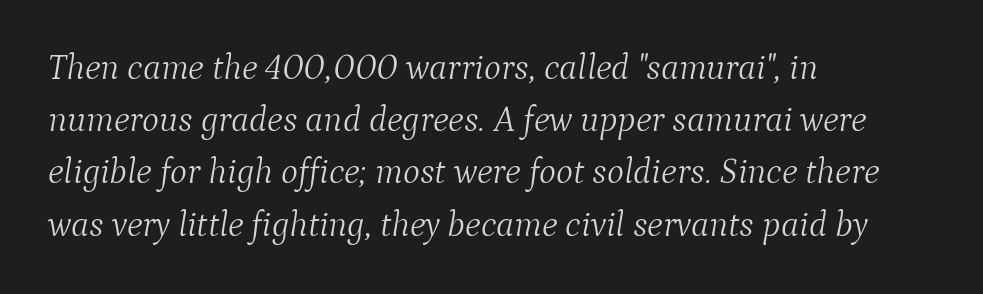
Q: Is the text bold? A: No.
Q: Is the text italic (slanted)? A: Yes, it leans right by about 9 degrees.
Q: Is the typeface a serif or a sans-serif typeface? A: Serif.
Q: Is the text underlined? A: No.
Q: How is the paragraph aligned? A: Left-aligned.
Q: Is the spacing between letters normal or unusually wide? A: Normal.
Q: Is the spacing between lines tight, normal or loose? A: Normal.
Q: Width (condensed, normal, or wide)? A: Normal.
Q: Stroke contrast? A: Medium.
Q: x-height? A: Medium.
Q: Monospaced? A: No.
